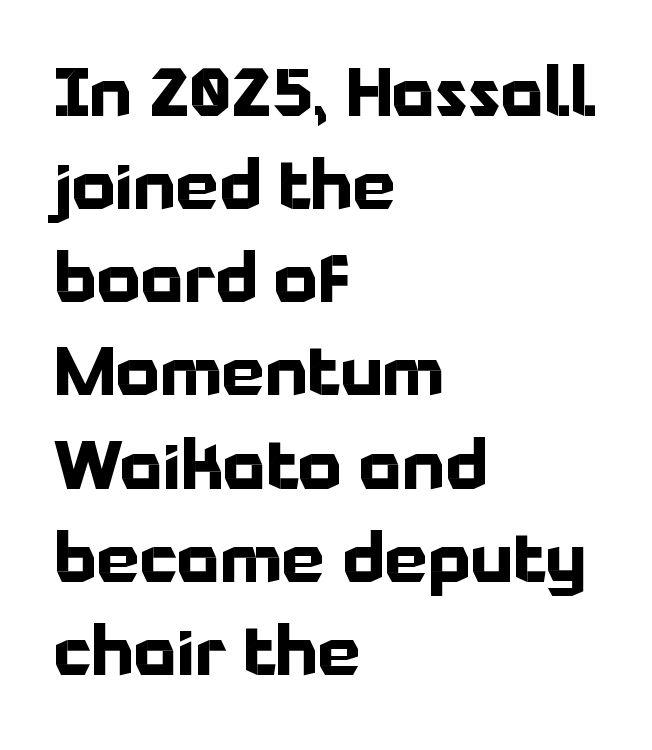
Q: Is the text bold? A: Yes.
Q: Is the text italic (slanted)? A: No, it is upright.
Q: Is the typeface a serif or a sans-serif typeface? A: Sans-serif.
Q: Is the text underlined? A: No.
Q: How is the paragraph aligned? A: Left-aligned.
Q: Is the spacing between letters normal or unusually wide? A: Normal.
Q: Is the spacing between lines tight, normal or loose? A: Normal.
Q: Width (condensed, normal, or wide)? A: Normal.
Q: Stroke contrast? A: Low.
Q: x-height? A: Medium.
Q: Monospaced? A: No.
